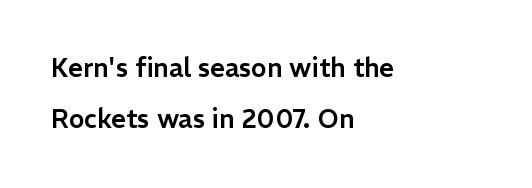
Q: Is the text italic (slanted)? A: No, it is upright.
Q: Is the text underlined? A: No.
Q: How is the paragraph aligned? A: Left-aligned.
Q: Is the spacing between letters normal or unusually wide? A: Normal.
Q: Is the spacing between lines tight, normal or loose? A: Loose.
